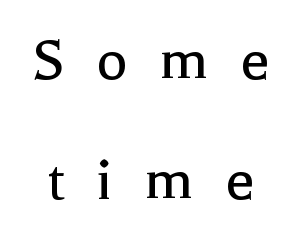
The image shows 65 px regular-weight serif type, upright; set line spacing 1.85x, unusually wide letter spacing (+0.49 em), not underlined; a medium x-height.
